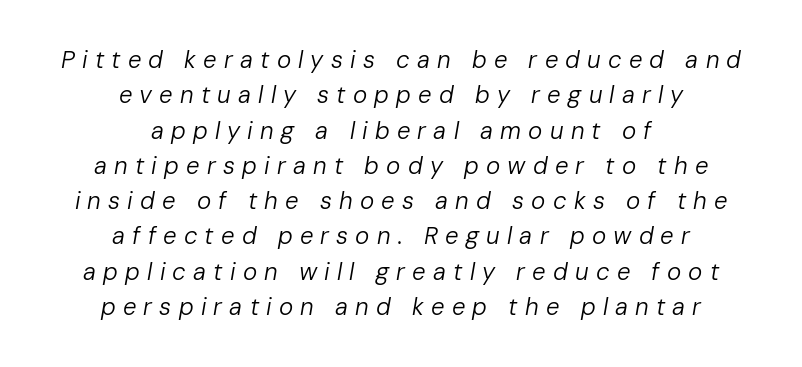
{"italic": "yes", "lean": "right", "slant_degrees": 10, "bold": "no", "underline": "no", "align": "center", "line_spacing": "normal", "line_spacing_ratio": 1.47, "letter_spacing": "wide", "letter_spacing_em": 0.3, "glyph_px": 24}
